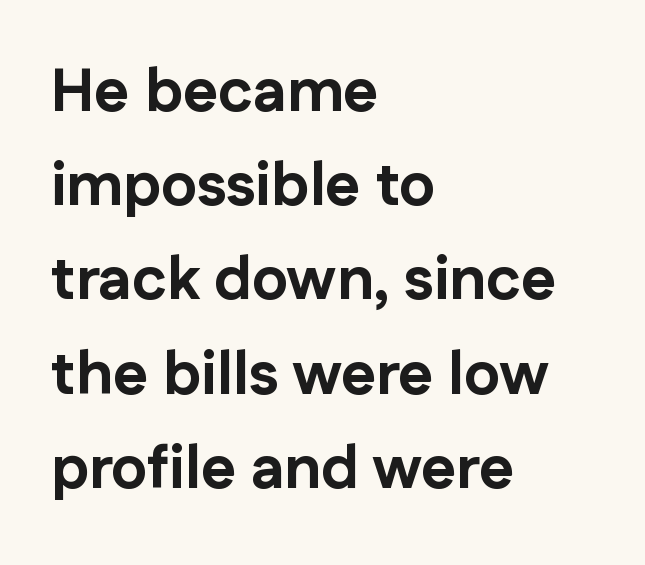
Between one letter and the next there's only the usual sliver of space. The font family rendered here belongs to the sans-serif group. A typesetter would call this proportional, since set widths differ per character. The rows are spaced the way most documents space them. The paragraph shown leans on its left margin. In terms of weight, the rendering is a true, heavy bold.
